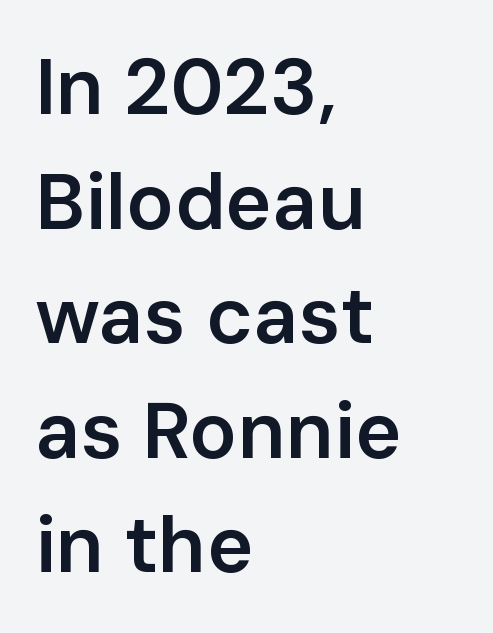
The image shows 79 px semibold sans-serif type, upright; set left-aligned, normal line spacing (1.45x), normal letter spacing, not underlined; low stroke contrast and a medium x-height.
